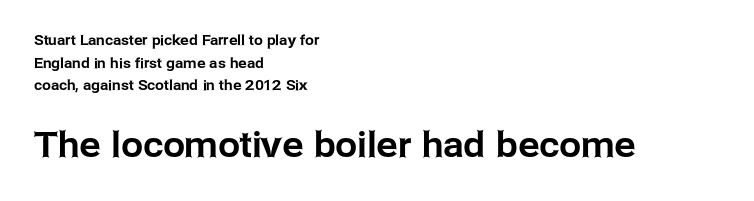
{"serif": "no", "italic": "no", "width": "normal", "stroke_contrast": "low", "x_height": "medium", "monospaced": "no", "underline": "no", "align": "left", "line_spacing": "normal", "line_spacing_ratio": 1.62, "letter_spacing": "normal", "letter_spacing_em": 0.0, "larger_block": "second", "size_ratio": 2.5, "glyph_px": 35}
